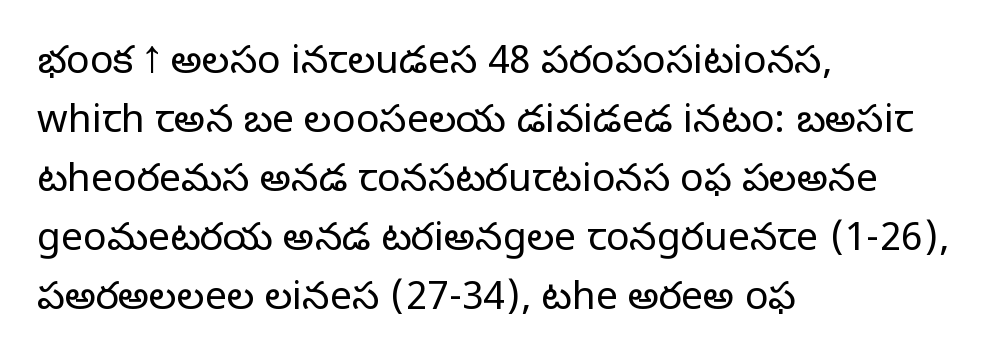
The image shows 39 px light sans-serif type, upright; set left-aligned, normal line spacing (1.51x), normal letter spacing, not underlined; low stroke contrast and a medium x-height.
